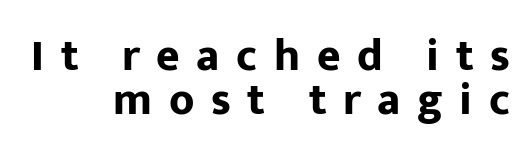
Q: Is the text bold? A: Yes.
Q: Is the text italic (slanted)? A: No, it is upright.
Q: Is the typeface a serif or a sans-serif typeface? A: Sans-serif.
Q: Is the text underlined? A: No.
Q: How is the paragraph aligned? A: Right-aligned.
Q: Is the spacing between letters normal or unusually wide? A: Unusually wide.
Q: Is the spacing between lines tight, normal or loose? A: Tight.
Q: Width (condensed, normal, or wide)? A: Normal.
Q: Stroke contrast? A: Low.
Q: x-height? A: Medium.
Q: Monospaced? A: No.
